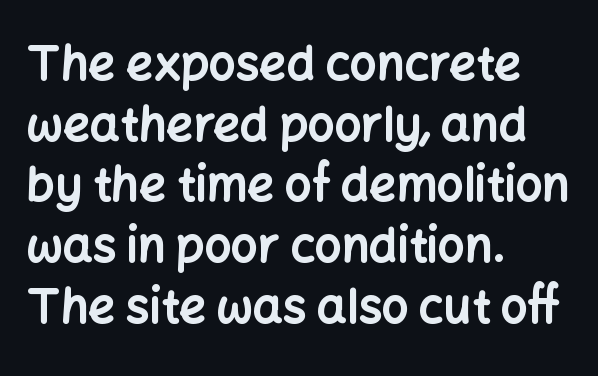
{"serif": "no", "italic": "no", "bold": "yes", "weight": "bold", "width": "normal", "stroke_contrast": "low", "x_height": "medium", "monospaced": "no", "underline": "no", "align": "left", "line_spacing": "normal", "line_spacing_ratio": 1.29, "letter_spacing": "normal", "letter_spacing_em": 0.0, "glyph_px": 47}
